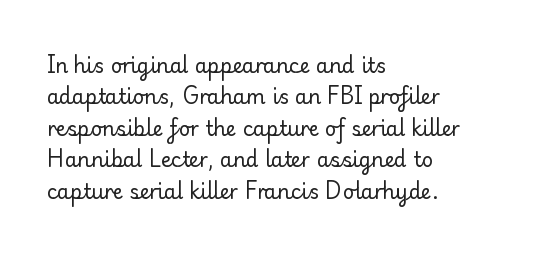
{"italic": "no", "bold": "no", "underline": "no", "align": "left", "line_spacing": "normal", "line_spacing_ratio": 1.57, "letter_spacing": "normal", "letter_spacing_em": 0.0, "glyph_px": 20}
